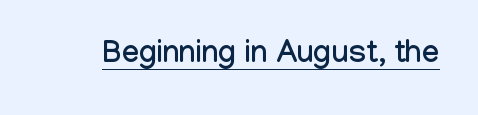
Think of a printed novel: that variable character pitch is what you see here. The sample's only ornament is a line tracing under the words. Vertical strokes here are truly vertical. Letterform terminals end flat and unadorned throughout the passage. Nobody touched the tracking dial on this one.
